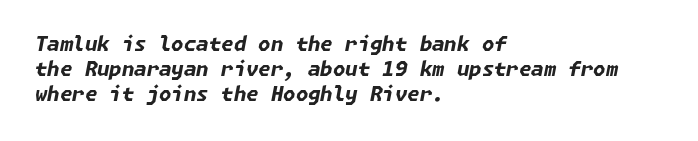
The image shows 20 px bold type, italic (leaning right); set left-aligned, normal line spacing (1.25x), normal letter spacing, not underlined.
